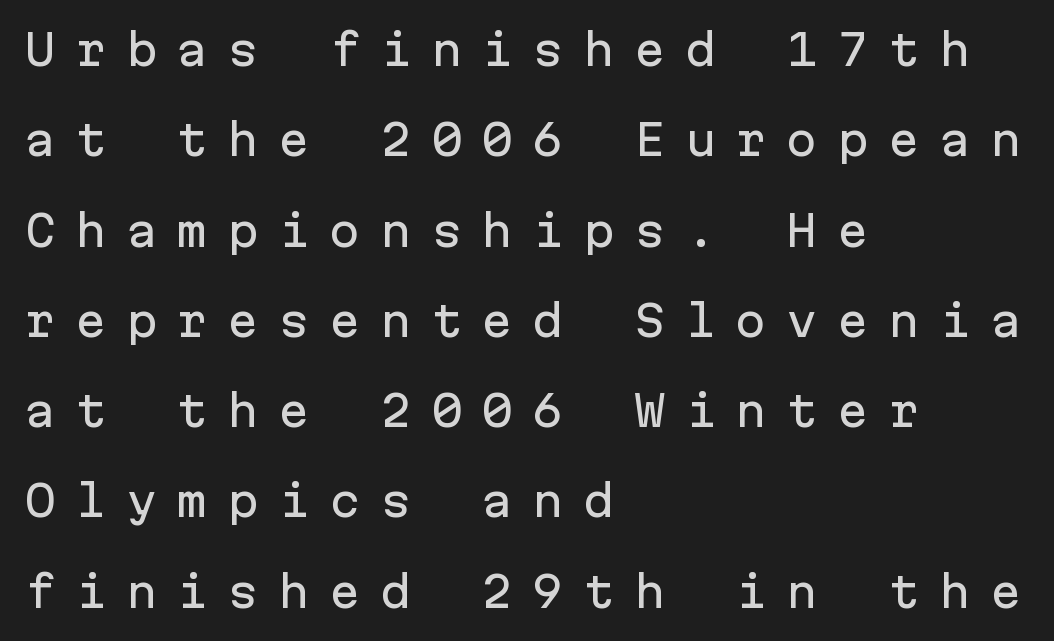
{"serif": "no", "italic": "no", "width": "normal", "stroke_contrast": "low", "x_height": "medium", "monospaced": "yes", "underline": "no", "align": "left", "line_spacing": "loose", "line_spacing_ratio": 2.15, "letter_spacing": "wide", "letter_spacing_em": 0.46, "glyph_px": 42}
